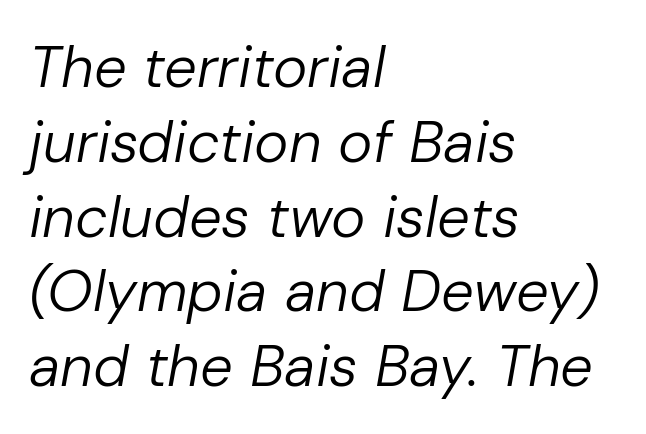
The image shows 58 px regular-weight type, italic (leaning right); set left-aligned, normal line spacing (1.29x), normal letter spacing, not underlined; low stroke contrast and a medium x-height.
